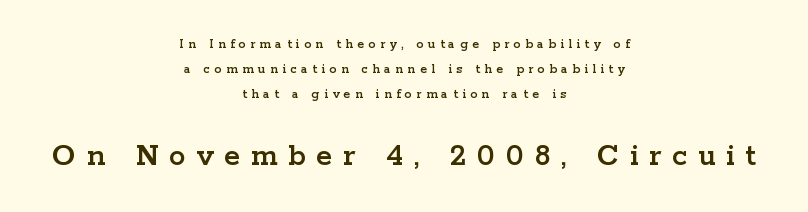
The type is letterspaced generously, with wide tracking. Caption: multi-line text, centered on the measure. Typographically, this falls in the serif category. Does the bottom block carry the larger type? Yes, it does.
